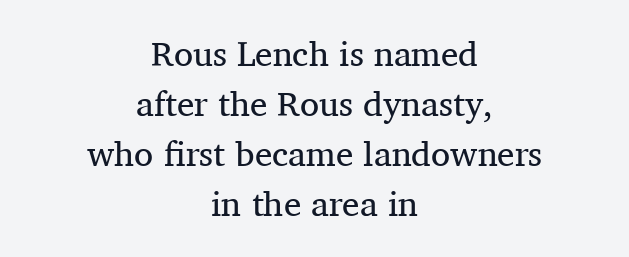
Q: Is the text bold? A: No.
Q: Is the text italic (slanted)? A: No, it is upright.
Q: Is the typeface a serif or a sans-serif typeface? A: Serif.
Q: Is the text underlined? A: No.
Q: How is the paragraph aligned? A: Centered.
Q: Is the spacing between letters normal or unusually wide? A: Normal.
Q: Is the spacing between lines tight, normal or loose? A: Normal.
Q: Width (condensed, normal, or wide)? A: Normal.
Q: Stroke contrast? A: Medium.
Q: x-height? A: Medium.
Q: Monospaced? A: No.
